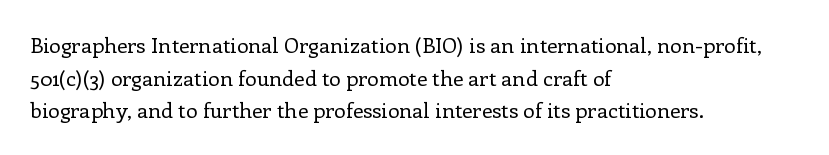
Q: Is the text bold? A: No.
Q: Is the text italic (slanted)? A: No, it is upright.
Q: Is the text underlined? A: No.
Q: How is the paragraph aligned? A: Left-aligned.
Q: Is the spacing between letters normal or unusually wide? A: Normal.
Q: Is the spacing between lines tight, normal or loose? A: Normal.
